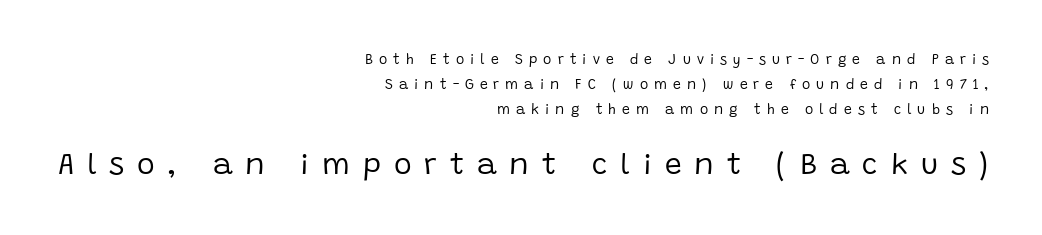
Q: Is the text bold? A: No.
Q: Is the text italic (slanted)? A: No, it is upright.
Q: Is the typeface a serif or a sans-serif typeface? A: Sans-serif.
Q: Is the text underlined? A: No.
Q: How is the paragraph aligned? A: Right-aligned.
Q: Is the spacing between letters normal or unusually wide? A: Unusually wide.
Q: Which block of text is set in a larger size, the first (top) or the second (bottom)? A: The second (bottom) one.
Q: Width (condensed, normal, or wide)? A: Normal.
Q: Stroke contrast? A: Low.
Q: x-height? A: Large.
Q: Monospaced? A: No.
